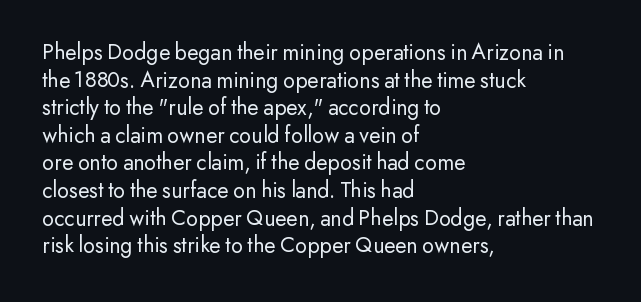
{"italic": "no", "bold": "no", "underline": "no", "align": "left", "line_spacing_ratio": 1.2, "letter_spacing": "normal", "letter_spacing_em": 0.0, "glyph_px": 23}
